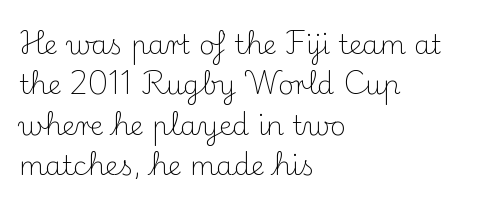
{"italic": "no", "bold": "no", "underline": "no", "align": "left", "line_spacing": "normal", "line_spacing_ratio": 1.5, "letter_spacing": "normal", "letter_spacing_em": 0.0, "glyph_px": 27}
